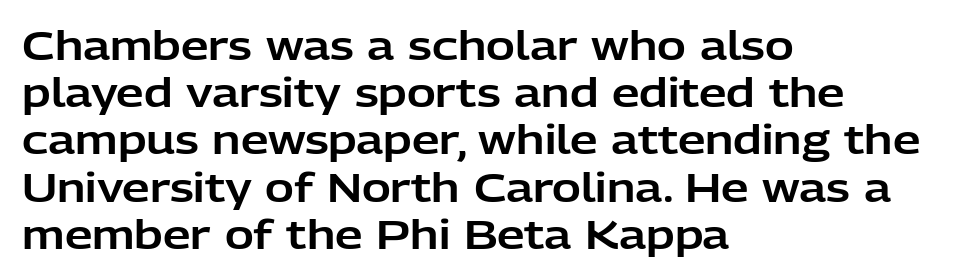
The image shows 39 px sans-serif type, upright; set left-aligned, line spacing 1.21x, normal letter spacing, not underlined; low stroke contrast and a medium x-height.
